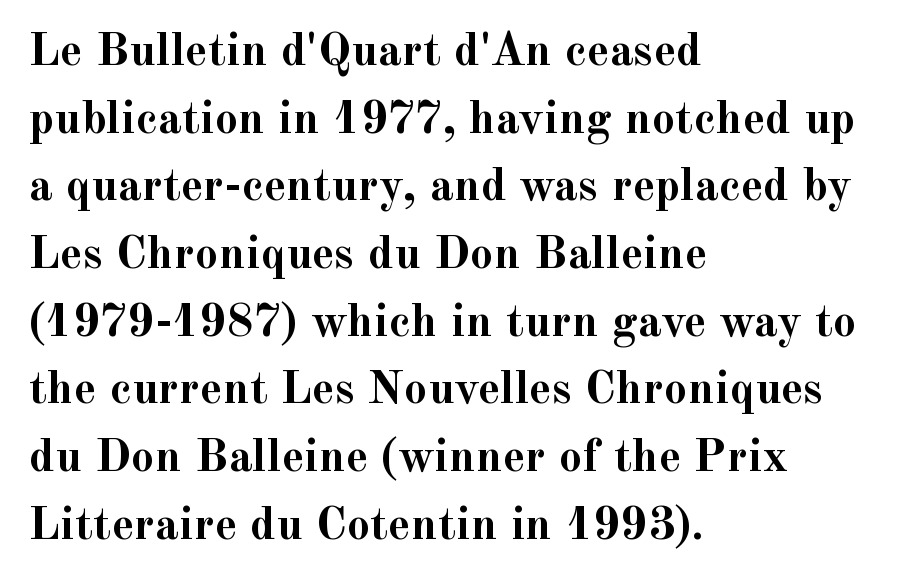
The lines are quadded left. Character widths vary here, with narrow letters taking less room than wide ones. A serif font was chosen for this passage. Vertical strokes here are truly vertical.
